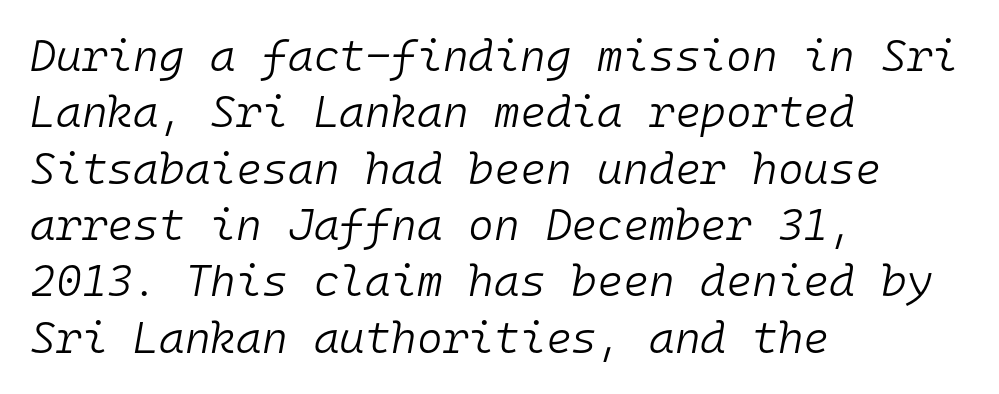
You could count columns in this text — the font is strictly monospaced. These lines are set flush left with a ragged right edge. Compared with ordinary roman type, these characters are visibly tilted. The strokes carry an ordinary text weight at most.
